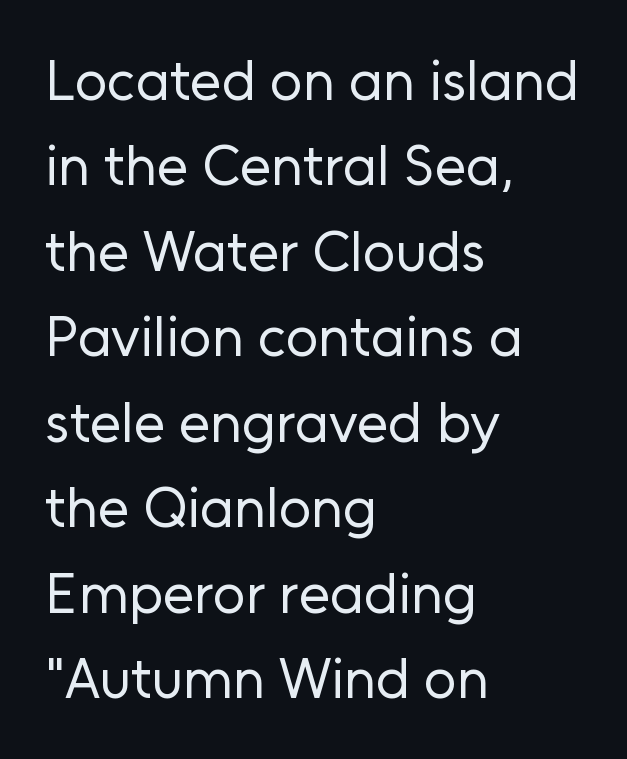
The image shows 57 px regular-weight sans-serif type, upright; set left-aligned, normal line spacing (1.5x), normal letter spacing, not underlined; low stroke contrast and a medium x-height.
